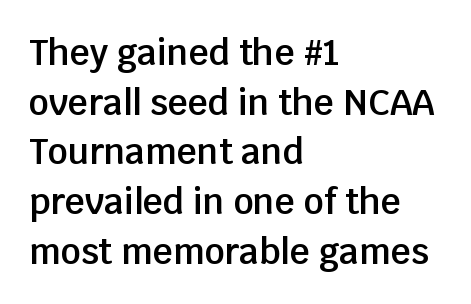
{"serif": "no", "italic": "no", "bold": "semi", "weight": "semibold", "width": "normal", "stroke_contrast": "low", "x_height": "large", "monospaced": "no", "underline": "no", "align": "left", "line_spacing": "normal", "line_spacing_ratio": 1.42, "letter_spacing": "normal", "letter_spacing_em": 0.0, "glyph_px": 35}
